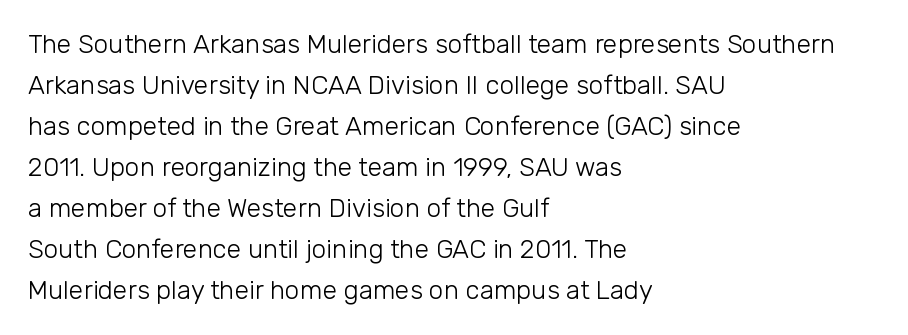
The image shows 26 px text type, upright; set left-aligned, normal line spacing (1.58x), normal letter spacing, not underlined.
